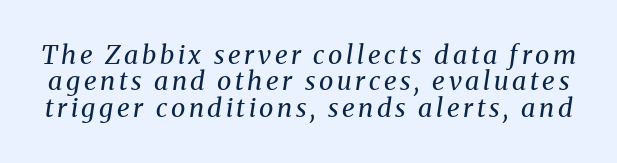
Q: Is the text bold? A: No.
Q: Is the text italic (slanted)? A: Yes, it leans right by about 8 degrees.
Q: Is the text underlined? A: No.
Q: Is the spacing between lines tight, normal or loose? A: Tight.
